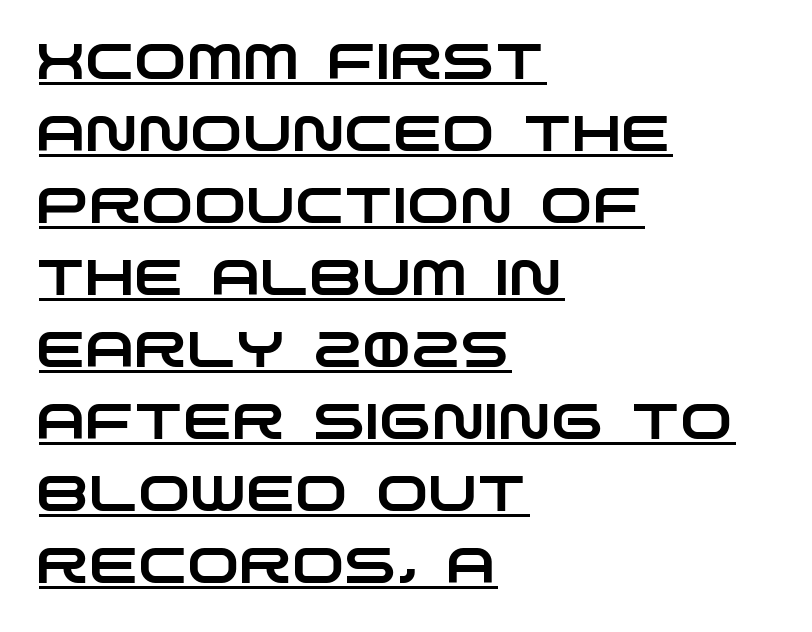
{"serif": "no", "width": "wide", "stroke_contrast": "low", "x_height": "large", "monospaced": "no", "underline": "yes", "align": "left", "line_spacing": "normal", "line_spacing_ratio": 1.44, "letter_spacing": "normal", "letter_spacing_em": 0.0, "glyph_px": 50}
